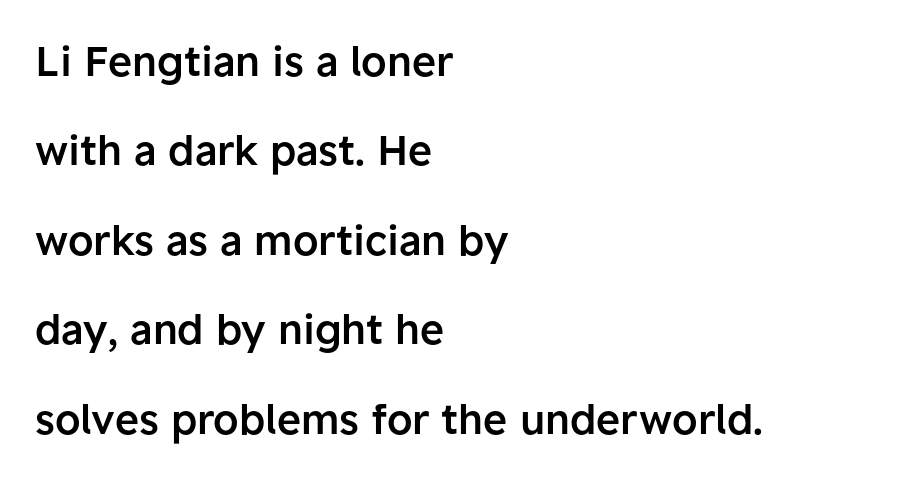
The image shows 41 px semibold sans-serif type, upright; set left-aligned, loose line spacing (2.18x), normal letter spacing, not underlined; low stroke contrast and a medium x-height.
